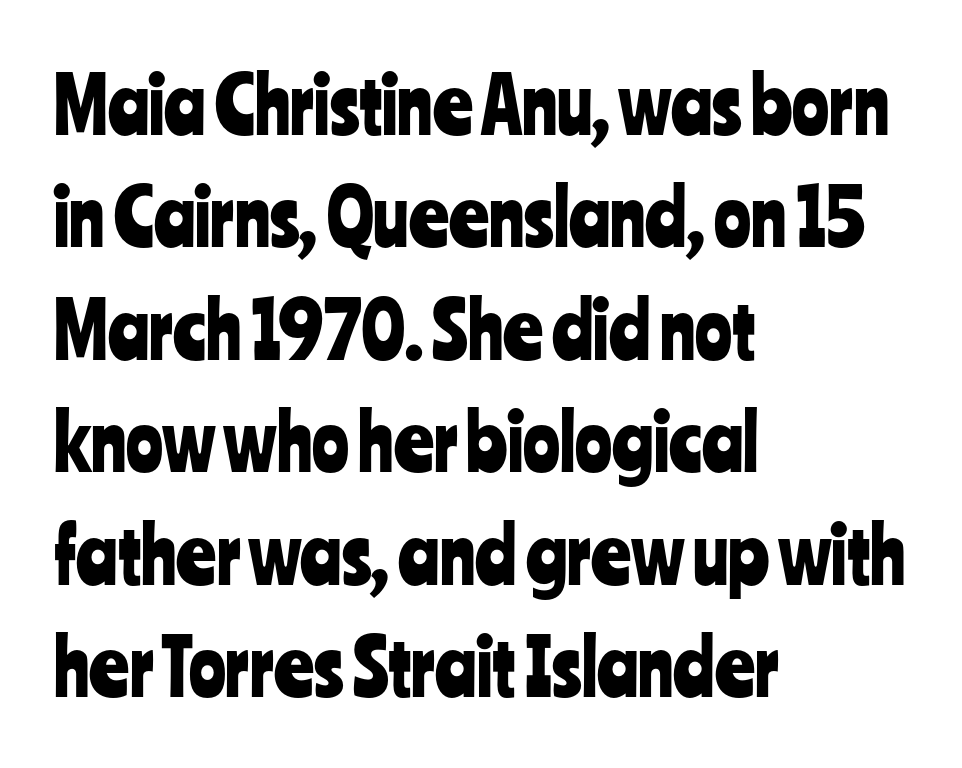
{"serif": "no", "italic": "no", "width": "condensed", "stroke_contrast": "low", "x_height": "medium", "monospaced": "no", "underline": "no", "align": "left", "line_spacing": "normal", "line_spacing_ratio": 1.46, "letter_spacing": "normal", "letter_spacing_em": 0.0, "glyph_px": 77}
